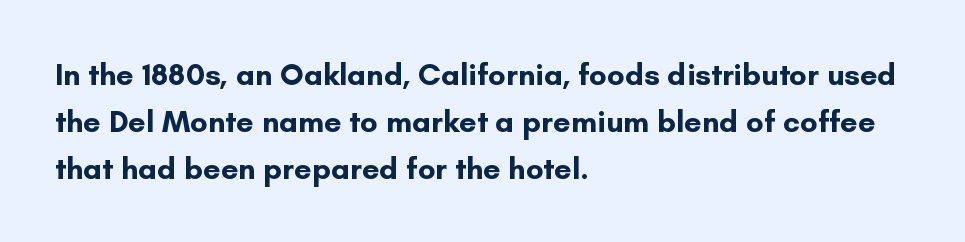
Q: Is the text bold? A: Yes.
Q: Is the text italic (slanted)? A: No, it is upright.
Q: Is the typeface a serif or a sans-serif typeface? A: Sans-serif.
Q: Is the text underlined? A: No.
Q: How is the paragraph aligned? A: Left-aligned.
Q: Is the spacing between letters normal or unusually wide? A: Normal.
Q: Is the spacing between lines tight, normal or loose? A: Normal.
Q: Width (condensed, normal, or wide)? A: Normal.
Q: Stroke contrast? A: Low.
Q: x-height? A: Small.
Q: Monospaced? A: No.
